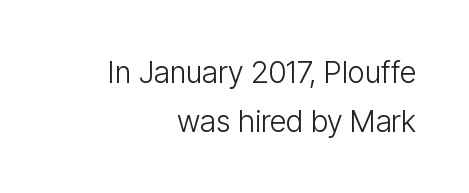
The image shows 30 px light, condensed sans-serif type, upright; set right-aligned, normal line spacing (1.63x), normal letter spacing, not underlined; low stroke contrast and a medium x-height.
